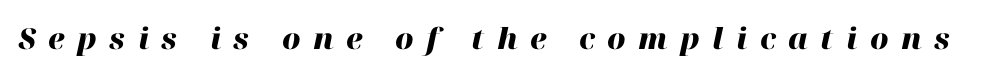
The image shows 29 px heavy type, italic (leaning right); set unusually wide letter spacing (+0.43 em), not underlined; high stroke contrast and a medium x-height.
